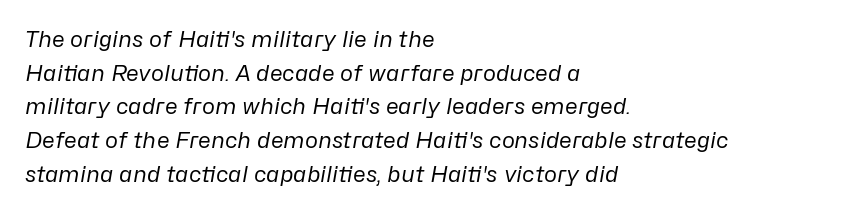
{"italic": "yes", "lean": "right", "slant_degrees": 10, "bold": "no", "underline": "no", "align": "left", "line_spacing": "normal", "line_spacing_ratio": 1.53, "letter_spacing": "normal", "letter_spacing_em": 0.0, "glyph_px": 22}
